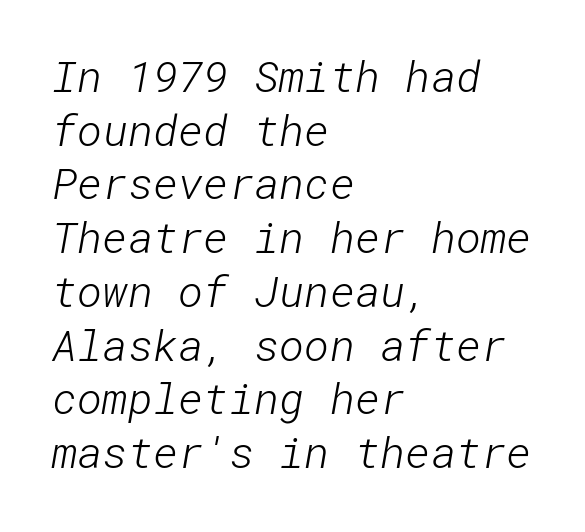
The image shows 43 px light sans-serif type; set left-aligned, normal line spacing (1.25x), normal letter spacing, not underlined; low stroke contrast and a medium x-height.
